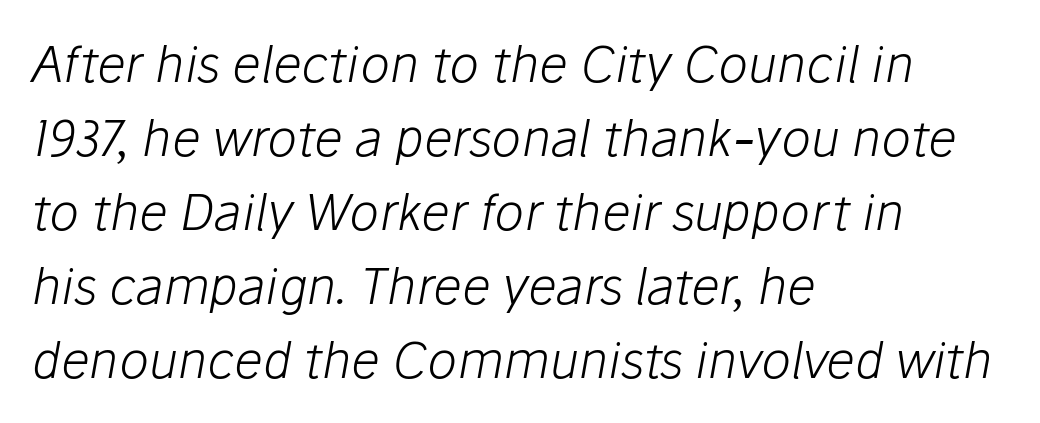
Horizontally, the lines are justified to the leading edge only. These lines sit exactly where default settings would place them. Slant detected: the letters are inclined. Is this a fixed-width face? No — the glyphs have proportional, varying widths. Weight: in the light-to-regular range.
